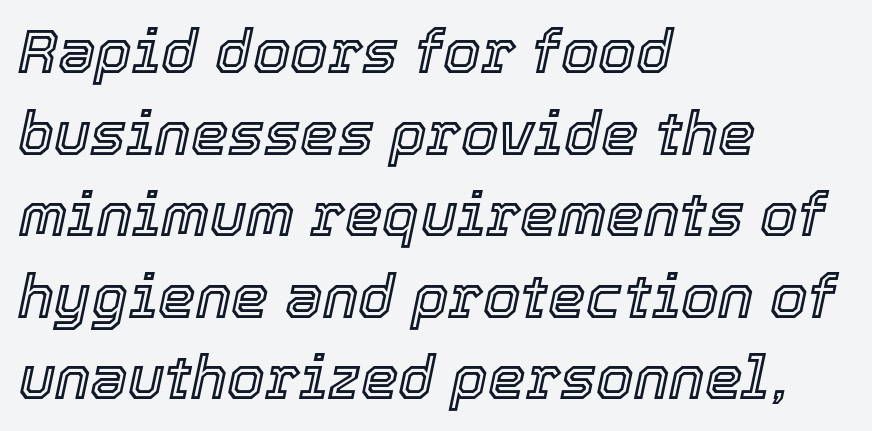
{"italic": "yes", "lean": "right", "slant_degrees": 12, "width": "normal", "x_height": "medium", "monospaced": "no", "underline": "no", "align": "left", "line_spacing": "normal", "line_spacing_ratio": 1.36, "letter_spacing": "normal", "letter_spacing_em": 0.0, "glyph_px": 60}
